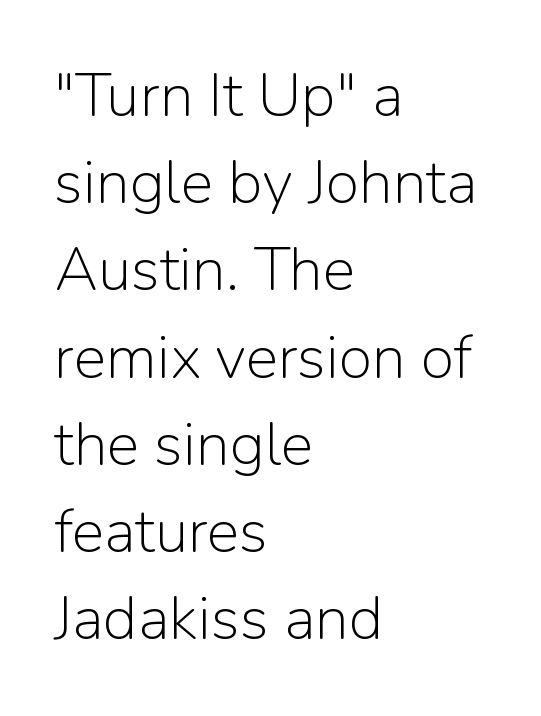
The image shows 61 px light sans-serif type, upright; set left-aligned, normal line spacing (1.43x), normal letter spacing, not underlined; low stroke contrast and a medium x-height.
